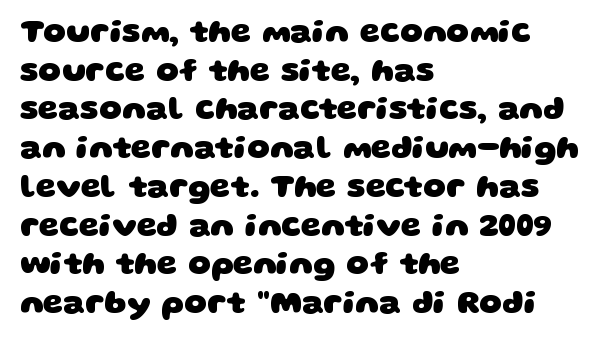
Q: Is the text bold? A: Yes.
Q: Is the typeface a serif or a sans-serif typeface? A: Sans-serif.
Q: Is the text underlined? A: No.
Q: How is the paragraph aligned? A: Left-aligned.
Q: Is the spacing between letters normal or unusually wide? A: Normal.
Q: Width (condensed, normal, or wide)? A: Wide.
Q: Stroke contrast? A: Low.
Q: x-height? A: Large.
Q: Monospaced? A: No.
